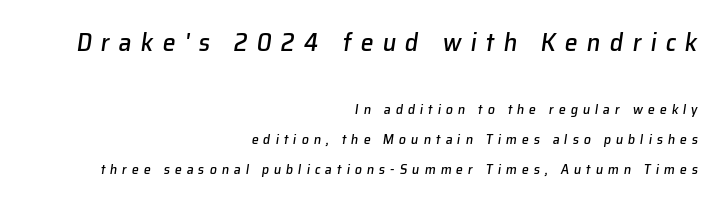
Q: Is the text italic (slanted)? A: Yes, it leans right by about 8 degrees.
Q: Is the text underlined? A: No.
Q: How is the paragraph aligned? A: Right-aligned.
Q: Is the spacing between letters normal or unusually wide? A: Unusually wide.
Q: Is the spacing between lines tight, normal or loose? A: Loose.
Q: Which block of text is set in a larger size, the first (top) or the second (bottom)? A: The first (top) one.
